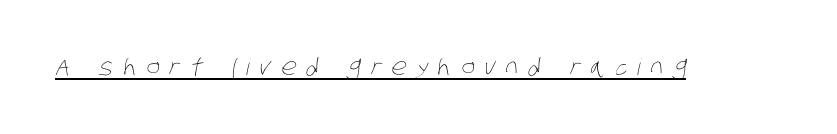
A baseline rule has been typeset under these characters. Stroke mass is kept to a normal reading level or below. What stands out about the letter spacing? Its width — letters are far apart.
